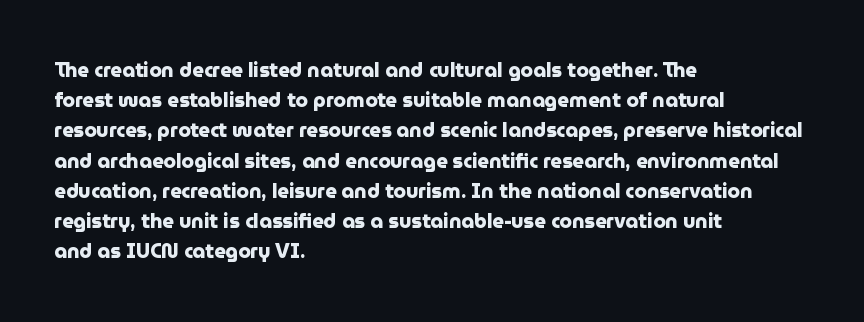
{"italic": "no", "bold": "yes", "underline": "no", "align": "left", "line_spacing": "normal", "line_spacing_ratio": 1.51, "letter_spacing": "normal", "letter_spacing_em": 0.0, "glyph_px": 20}
